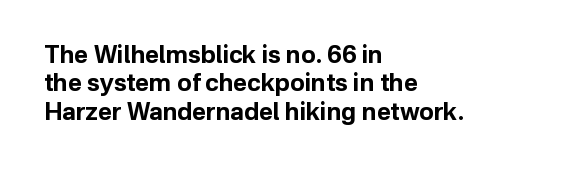
Q: Is the text bold? A: Yes.
Q: Is the text italic (slanted)? A: No, it is upright.
Q: Is the text underlined? A: No.
Q: How is the paragraph aligned? A: Left-aligned.
Q: Is the spacing between letters normal or unusually wide? A: Normal.
